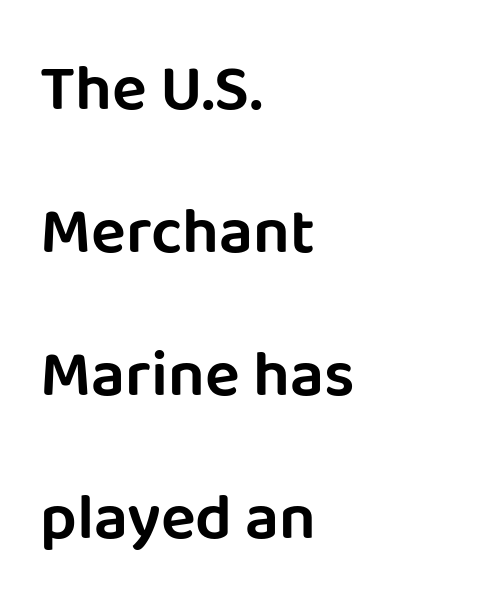
The image shows 65 px sans-serif type, upright; set left-aligned, loose line spacing (2.2x), normal letter spacing, not underlined; low stroke contrast and a large x-height.
